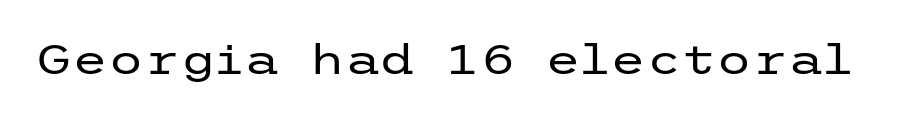
Look at the bottom of the vertical strokes: they stop flat, with no serifs. The glyphs are unaccompanied by any horizontal stroke below them. Caption: standard tracking, unaltered. Upright lettering throughout.
